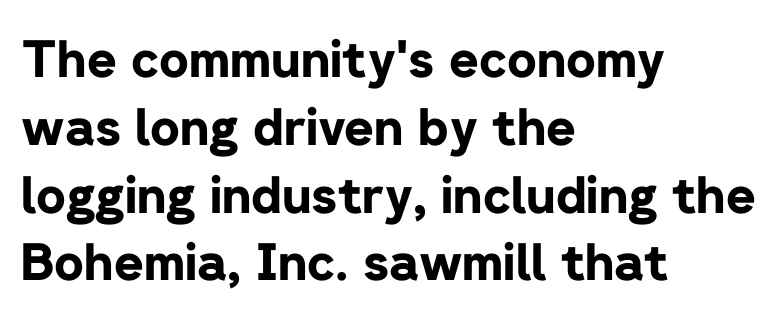
Varying glyph widths throughout — classic text-font behaviour. Typographic density is high because the face is bold. Compared with a centered layout, this one pins lines to the left instead. Notice how the stems are strictly vertical — no italics here.
